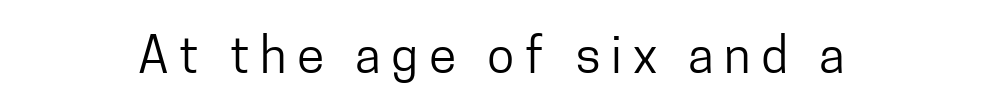
Character widths vary here, with narrow letters taking less room than wide ones. Clear beneath every line of the passage. The axis of the letterforms is exactly vertical. Nothing heavy about these letters — not bold at all.
